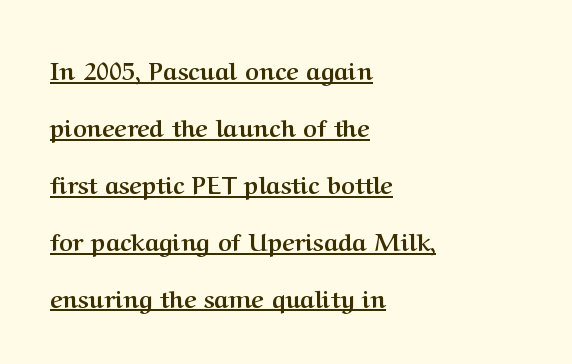
Q: Is the text bold? A: Yes.
Q: Is the text italic (slanted)? A: No, it is upright.
Q: Is the text underlined? A: Yes.
Q: How is the paragraph aligned? A: Left-aligned.
Q: Is the spacing between letters normal or unusually wide? A: Normal.
Q: Is the spacing between lines tight, normal or loose? A: Loose.
